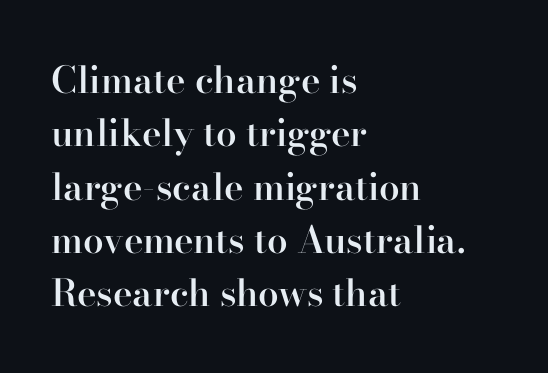
The lines are quadded left. Nobody touched the tracking dial on this one. The passage shown is semibold, sitting just below true bold. Plain, unruled lines of type. The rendering uses natural spacing where letterforms have individual widths.
